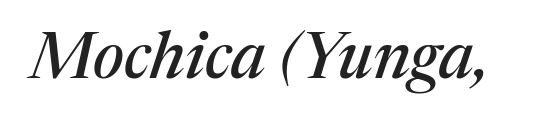
The image shows 65 px serif type, italic (leaning right); set normal letter spacing, not underlined; medium stroke contrast and a medium x-height.
